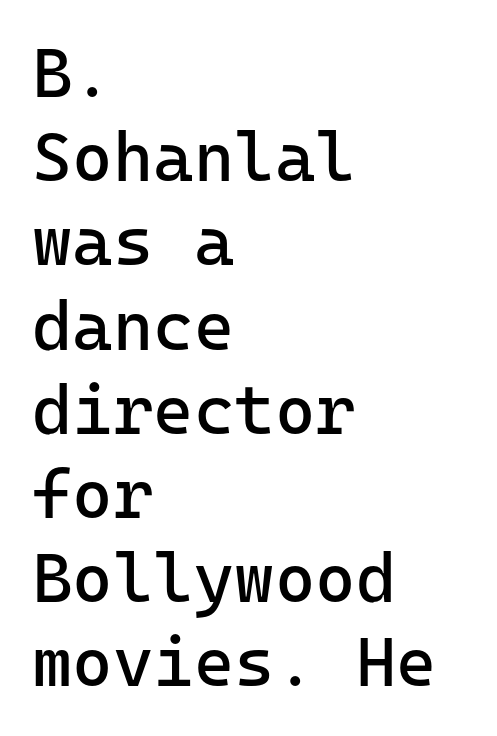
{"serif": "no", "italic": "no", "bold": "no", "weight": "regular", "width": "normal", "stroke_contrast": "low", "x_height": "medium", "underline": "no", "align": "left", "line_spacing_ratio": 1.22, "letter_spacing": "normal", "letter_spacing_em": 0.0, "glyph_px": 69}
